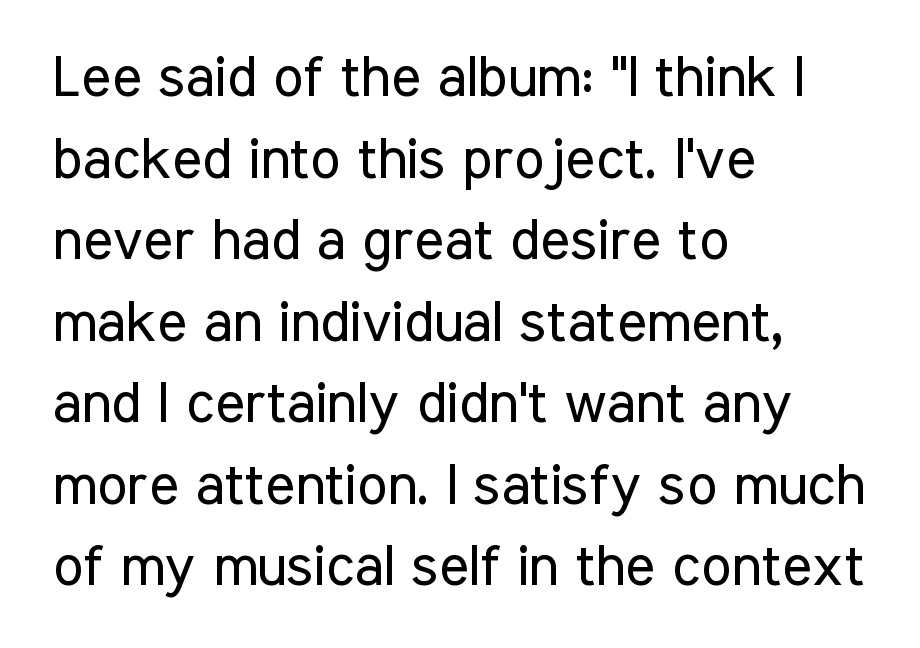
Q: Is the text bold? A: No.
Q: Is the text italic (slanted)? A: No, it is upright.
Q: Is the typeface a serif or a sans-serif typeface? A: Sans-serif.
Q: Is the text underlined? A: No.
Q: How is the paragraph aligned? A: Left-aligned.
Q: Is the spacing between letters normal or unusually wide? A: Normal.
Q: Is the spacing between lines tight, normal or loose? A: Normal.
Q: Width (condensed, normal, or wide)? A: Condensed.
Q: Stroke contrast? A: Low.
Q: x-height? A: Medium.
Q: Monospaced? A: No.
